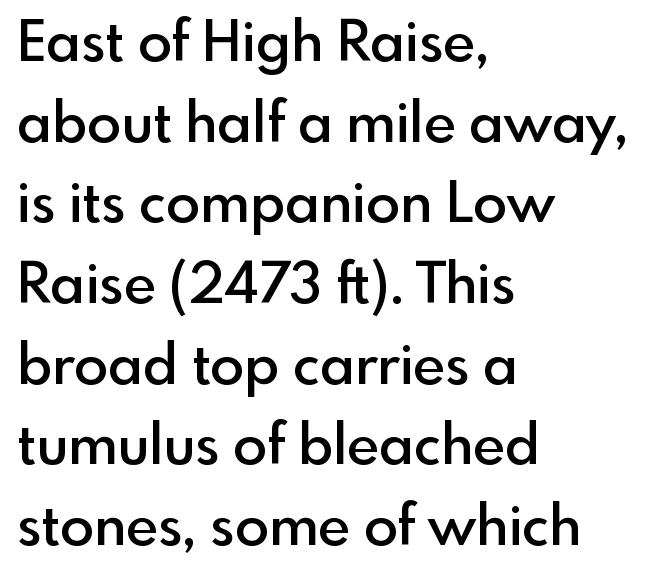
The image shows 56 px semibold sans-serif type, upright; set left-aligned, normal line spacing (1.44x), normal letter spacing, not underlined; a small x-height.
